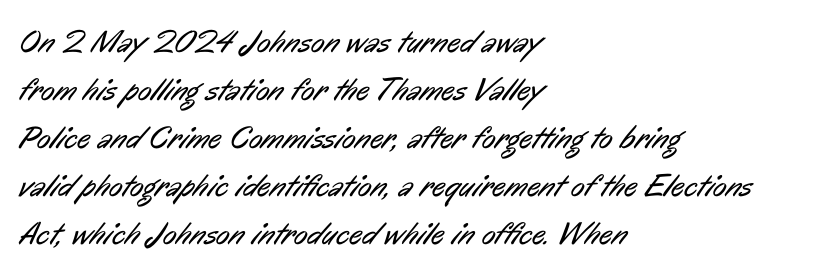
A light-to-regular cut is what we see here. These lines are rendered in a variable-pitch font. Is the letter spacing exaggerated? No — it looks like the ordinary default. Plain, unruled lines of type.
